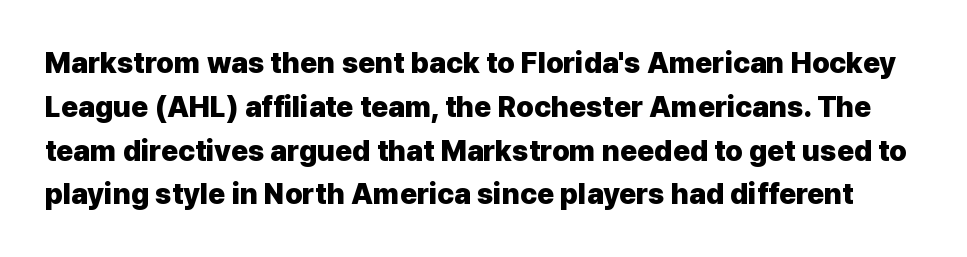
{"serif": "no", "italic": "no", "bold": "yes", "weight": "heavy", "width": "normal", "stroke_contrast": "low", "x_height": "medium", "monospaced": "no", "underline": "no", "line_spacing": "normal", "line_spacing_ratio": 1.51, "letter_spacing": "normal", "letter_spacing_em": 0.0, "glyph_px": 29}
